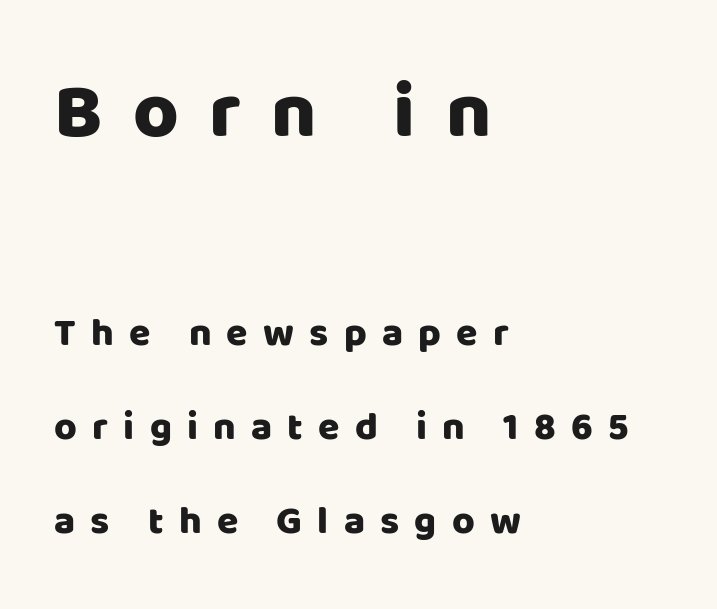
Q: Is the text italic (slanted)? A: No, it is upright.
Q: Is the typeface a serif or a sans-serif typeface? A: Sans-serif.
Q: Is the text underlined? A: No.
Q: How is the paragraph aligned? A: Left-aligned.
Q: Is the spacing between letters normal or unusually wide? A: Unusually wide.
Q: Is the spacing between lines tight, normal or loose? A: Loose.
Q: Which block of text is set in a larger size, the first (top) or the second (bottom)? A: The first (top) one.
Q: Width (condensed, normal, or wide)? A: Normal.
Q: Stroke contrast? A: Low.
Q: x-height? A: Large.
Q: Monospaced? A: No.
